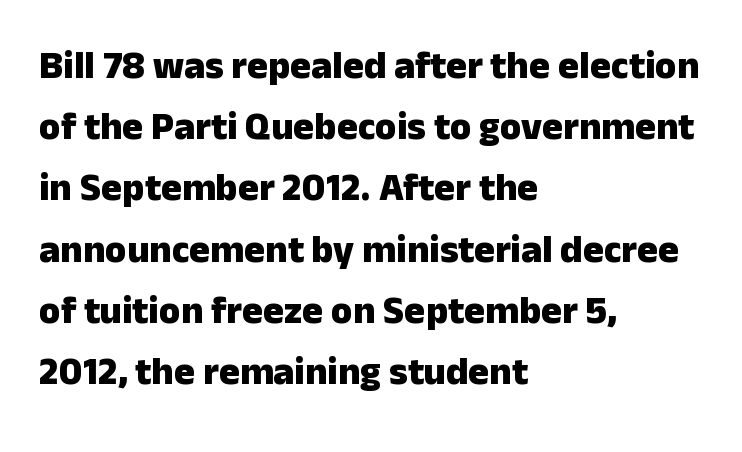
{"serif": "no", "italic": "no", "bold": "yes", "weight": "heavy", "width": "normal", "stroke_contrast": "low", "x_height": "medium", "monospaced": "no", "underline": "no", "align": "left", "line_spacing": "normal", "line_spacing_ratio": 1.57, "letter_spacing": "normal", "letter_spacing_em": 0.0, "glyph_px": 39}
